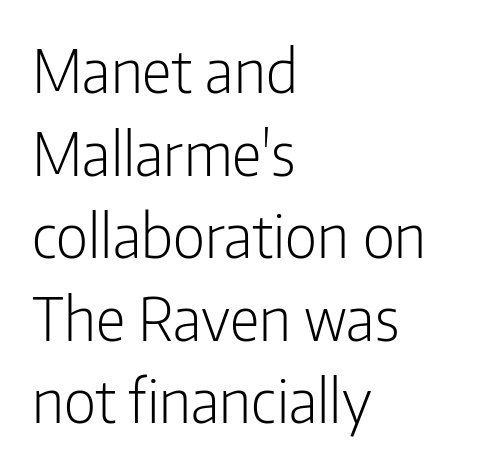
{"serif": "no", "italic": "no", "bold": "no", "weight": "light", "width": "condensed", "stroke_contrast": "low", "x_height": "medium", "monospaced": "no", "underline": "no", "align": "left", "line_spacing": "normal", "line_spacing_ratio": 1.4, "letter_spacing": "normal", "letter_spacing_em": 0.0, "glyph_px": 59}
